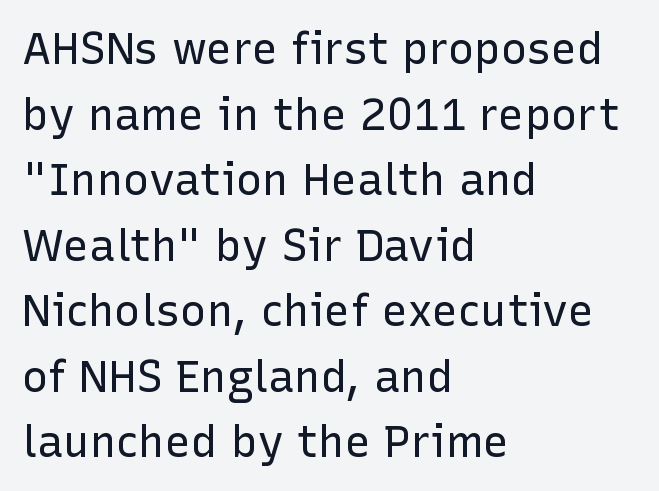
{"serif": "no", "italic": "no", "bold": "no", "weight": "regular", "width": "normal", "stroke_contrast": "low", "x_height": "medium", "monospaced": "no", "underline": "no", "align": "left", "line_spacing": "normal", "line_spacing_ratio": 1.49, "letter_spacing": "normal", "letter_spacing_em": 0.0, "glyph_px": 44}
